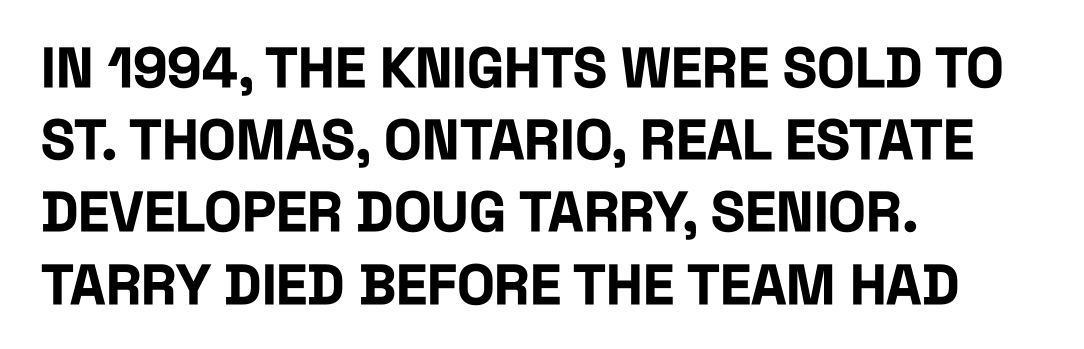
Q: Is the text bold? A: Yes.
Q: Is the text italic (slanted)? A: No, it is upright.
Q: Is the typeface a serif or a sans-serif typeface? A: Sans-serif.
Q: Is the text underlined? A: No.
Q: How is the paragraph aligned? A: Left-aligned.
Q: Is the spacing between letters normal or unusually wide? A: Normal.
Q: Is the spacing between lines tight, normal or loose? A: Normal.
Q: Width (condensed, normal, or wide)? A: Condensed.
Q: Stroke contrast? A: Low.
Q: x-height? A: Large.
Q: Monospaced? A: No.
